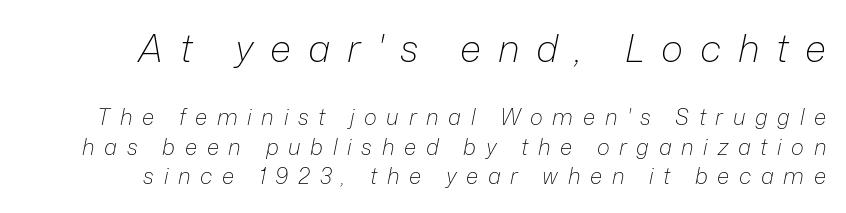
Q: Is the text bold? A: No.
Q: Is the text italic (slanted)? A: Yes, it leans right by about 12 degrees.
Q: Is the text underlined? A: No.
Q: Is the spacing between letters normal or unusually wide? A: Unusually wide.
Q: Is the spacing between lines tight, normal or loose? A: Normal.
Q: Which block of text is set in a larger size, the first (top) or the second (bottom)? A: The first (top) one.
Q: Width (condensed, normal, or wide)? A: Normal.
Q: Stroke contrast? A: Low.
Q: x-height? A: Medium.
Q: Monospaced? A: No.
